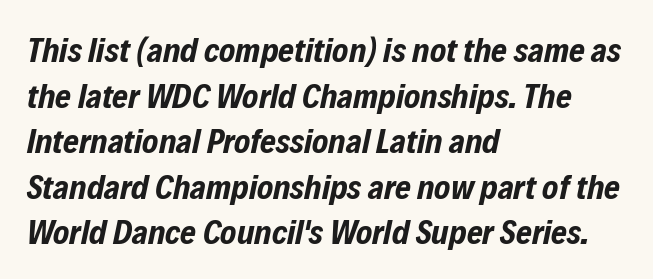
Is this a fixed-width face? No — the glyphs have proportional, varying widths. The passage shown is not underscored anywhere. Quick note: interline space is typical. These lines are set flush left with a ragged right edge. The typesetting leans heavy: a genuine bold.
